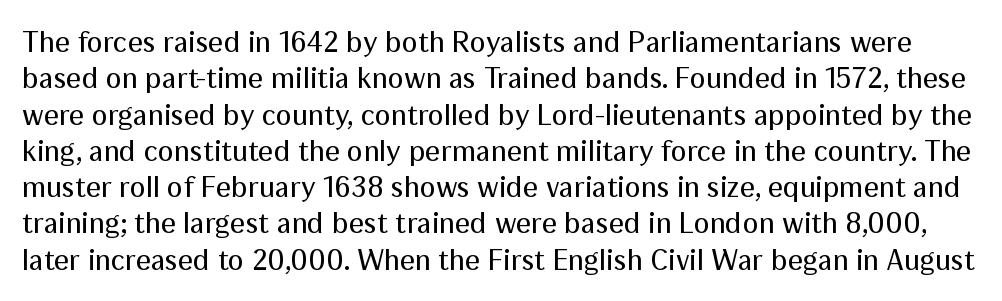
The image shows 30 px regular-weight sans-serif type, upright; set line spacing 1.21x, normal letter spacing, not underlined; medium stroke contrast and a medium x-height.
